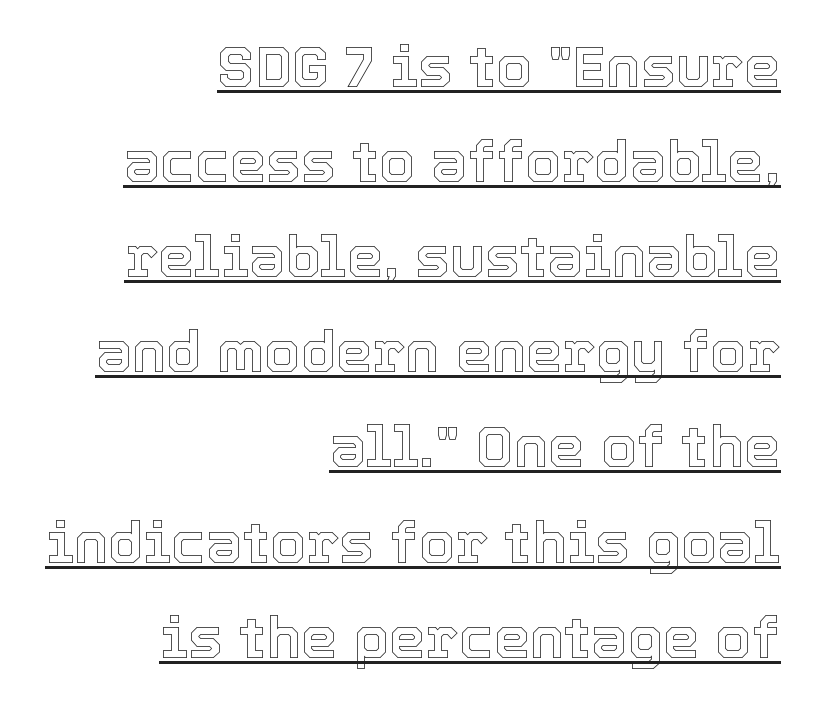
{"italic": "no", "width": "normal", "x_height": "medium", "monospaced": "no", "underline": "yes", "align": "right", "line_spacing": "normal", "line_spacing_ratio": 1.64, "letter_spacing": "normal", "letter_spacing_em": 0.0, "glyph_px": 58}
